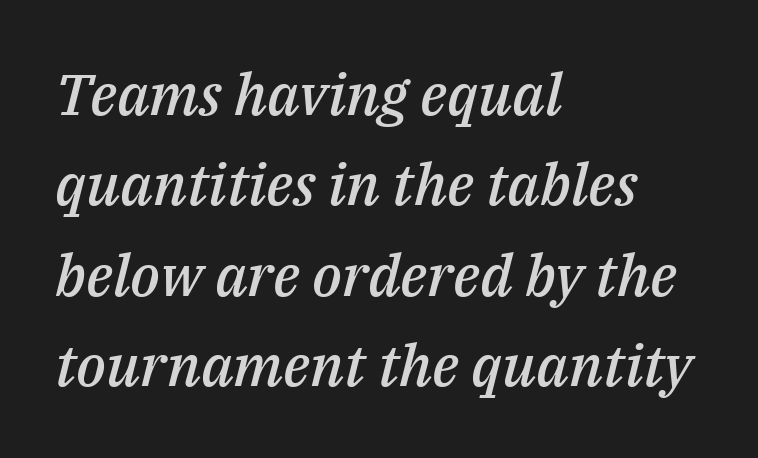
The image shows 58 px semibold type, italic (leaning right); set left-aligned, normal line spacing (1.56x), normal letter spacing, not underlined; medium stroke contrast and a medium x-height.
